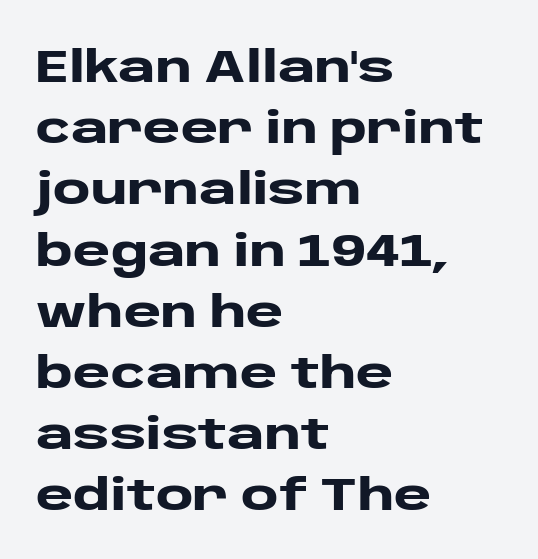
These lines stack with their left ends in a neat column. Caption: standard tracking, unaltered. Does the weight exceed regular? Yes, all the way to bold. Compared with typical paragraphs, the rows here are spaced about the same. Does the lettering tilt? It doesn't — this is upright. Is this a sans? Yes — the strokes have no serifs.
